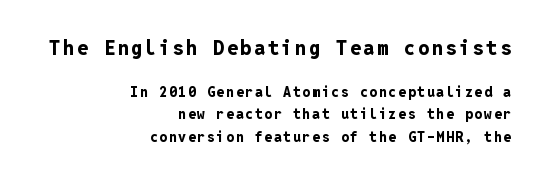
{"italic": "no", "bold": "yes", "underline": "no", "align": "right", "line_spacing": "normal", "line_spacing_ratio": 1.6, "larger_block": "first", "size_ratio": 1.43, "glyph_px": 20}
